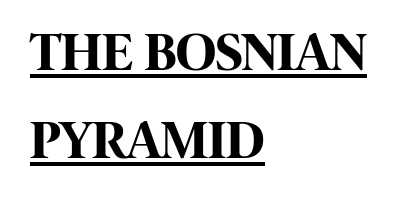
The letters advance in unequal steps, a hallmark of proportional type. Rendered with straight, roman letterforms. There is no visible air inserted between adjacent glyphs. The typeface chosen for these lines omits serifs. Caption: bold face, heavy strokes. Summary of vertical rhythm: regular, with standard interline spacing.
